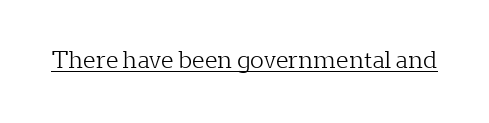
Students, observe the line beneath the letters — that is underlining. You can tell it's not italic because the verticals are truly vertical. Stems here are at most as thick as an everyday book face. Between one letter and the next there's only the usual sliver of space.
